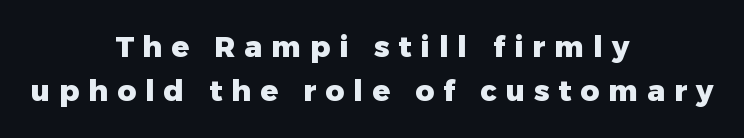
Q: Is the text bold? A: Yes.
Q: Is the text italic (slanted)? A: No, it is upright.
Q: Is the typeface a serif or a sans-serif typeface? A: Sans-serif.
Q: Is the text underlined? A: No.
Q: How is the paragraph aligned? A: Centered.
Q: Is the spacing between letters normal or unusually wide? A: Unusually wide.
Q: Is the spacing between lines tight, normal or loose? A: Normal.
Q: Width (condensed, normal, or wide)? A: Normal.
Q: Stroke contrast? A: Low.
Q: x-height? A: Medium.
Q: Monospaced? A: No.
